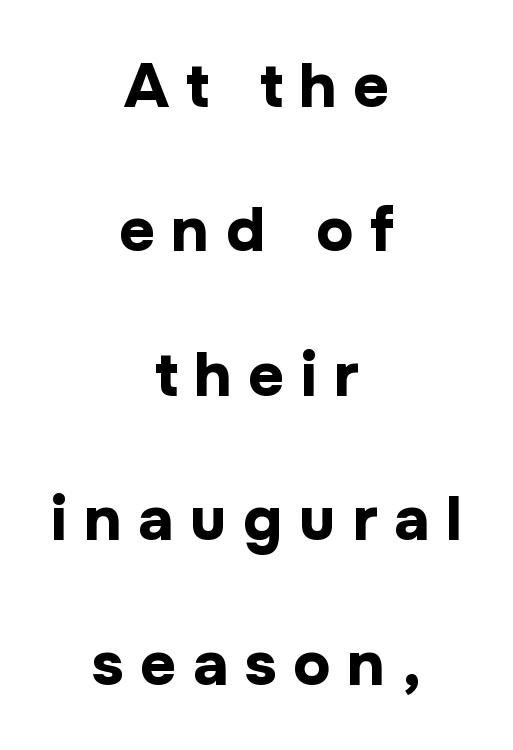
The font is running at its bold setting. One glance says open: line gaps are wider than usual. Underline: absent. Classification — sans serif. Character widths vary here, with narrow letters taking less room than wide ones.
